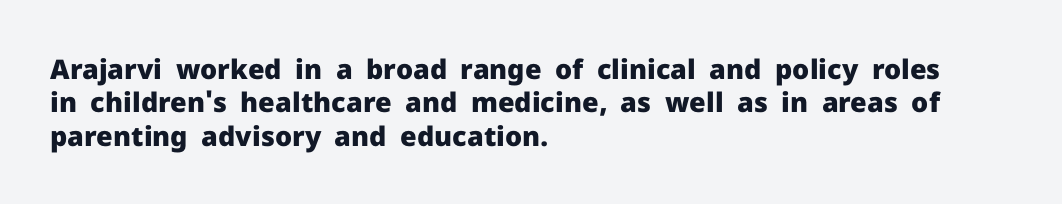
The image shows 27 px bold type, upright; set left-aligned, line spacing 1.24x, normal letter spacing, not underlined.
